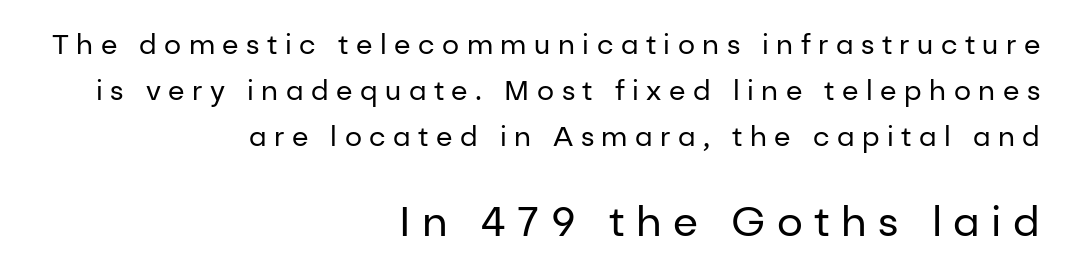
Q: Is the text bold? A: No.
Q: Is the text italic (slanted)? A: No, it is upright.
Q: Is the typeface a serif or a sans-serif typeface? A: Sans-serif.
Q: Is the text underlined? A: No.
Q: How is the paragraph aligned? A: Right-aligned.
Q: Is the spacing between letters normal or unusually wide? A: Unusually wide.
Q: Which block of text is set in a larger size, the first (top) or the second (bottom)? A: The second (bottom) one.
Q: Width (condensed, normal, or wide)? A: Normal.
Q: Stroke contrast? A: Low.
Q: x-height? A: Medium.
Q: Monospaced? A: No.
